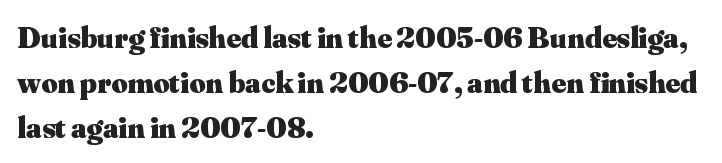
Nope, not italic — everything's standing straight. Is there much room between lines? A standard amount, neither cramped nor airy. Type without underlining. Caption: multi-line text, flush left, ragged right. A typesetter would call this proportional, since set widths differ per character.
